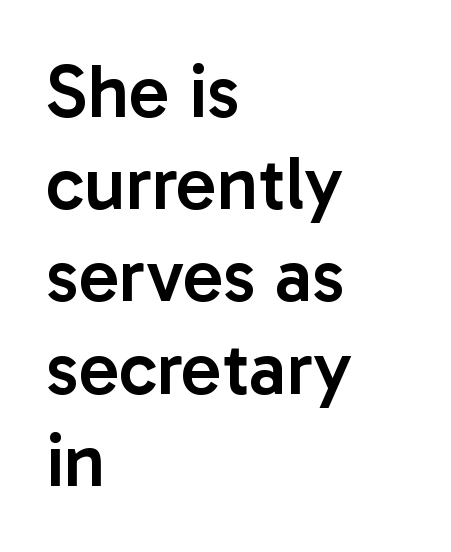
The gaps between neighbouring characters are ordinary and unremarkable. The passage shown is semibold, sitting just below true bold. Italic: no, the glyphs are upright roman. The compositor pushed each line to the left boundary. Typographically, this falls in the sans-serif category.
